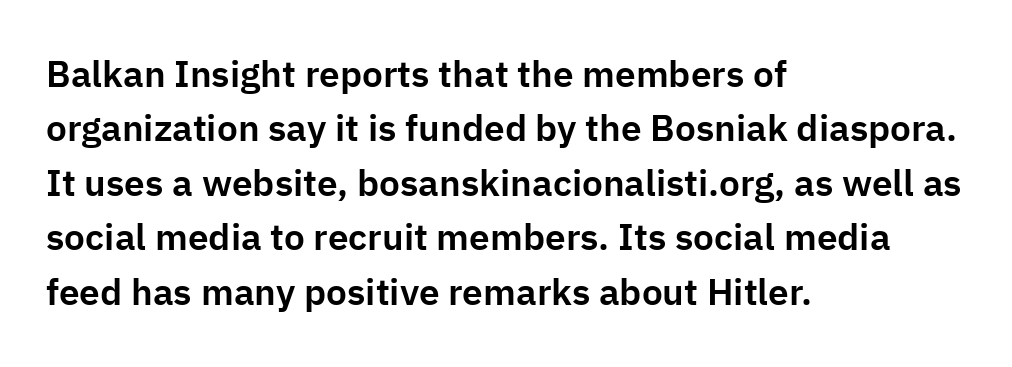
The image shows 37 px sans-serif type, upright; set left-aligned, normal line spacing (1.47x), normal letter spacing, not underlined; low stroke contrast and a medium x-height.
